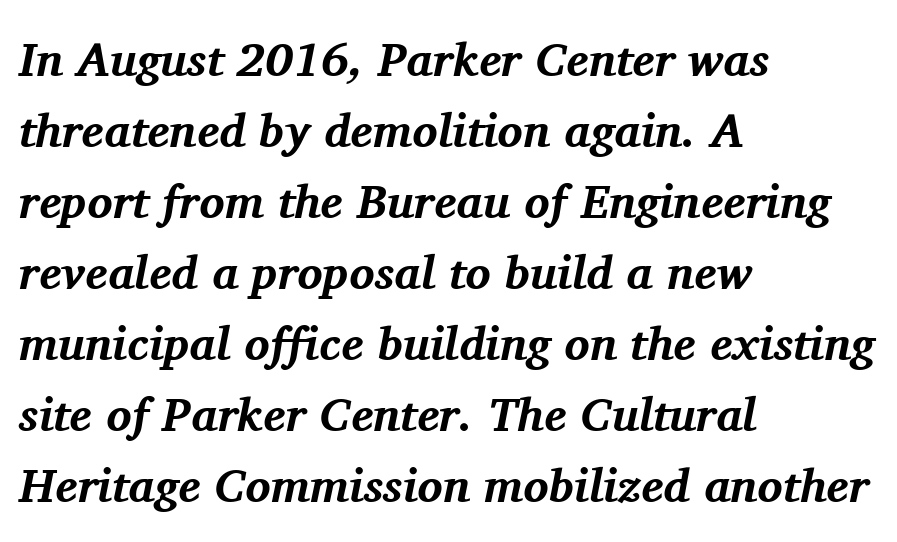
{"serif": "yes", "italic": "yes", "lean": "right", "slant_degrees": 11, "bold": "yes", "weight": "bold", "width": "normal", "stroke_contrast": "medium", "x_height": "medium", "monospaced": "no", "underline": "no", "align": "left", "line_spacing": "normal", "line_spacing_ratio": 1.51, "letter_spacing": "normal", "letter_spacing_em": 0.0, "glyph_px": 47}
